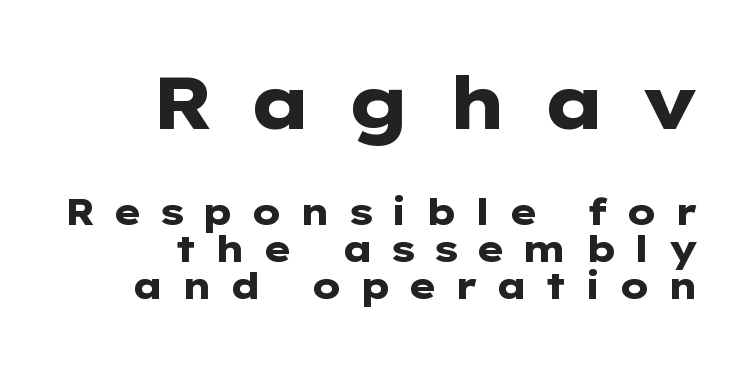
The image shows 74 px heavy, wide sans-serif type, upright; set tight line spacing (1.0x), unusually wide letter spacing (+0.45 em), not underlined; the first (top) block is 2.0x larger; low stroke contrast and a medium x-height.
